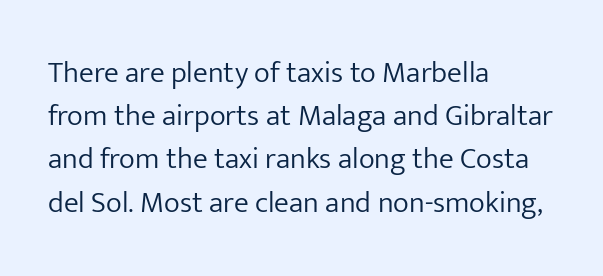
Q: Is the text bold? A: No.
Q: Is the text italic (slanted)? A: No, it is upright.
Q: Is the typeface a serif or a sans-serif typeface? A: Sans-serif.
Q: Is the text underlined? A: No.
Q: How is the paragraph aligned? A: Left-aligned.
Q: Is the spacing between letters normal or unusually wide? A: Normal.
Q: Is the spacing between lines tight, normal or loose? A: Normal.
Q: Width (condensed, normal, or wide)? A: Normal.
Q: Stroke contrast? A: Low.
Q: x-height? A: Medium.
Q: Monospaced? A: No.
